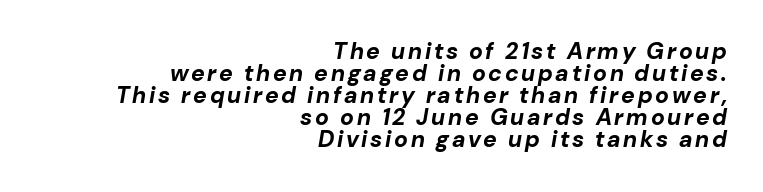
Its strokes are broad and dark, the hallmark of bold type. There's an unmistakable incline to the writing here. The zone under the glyphs is completely vacant. This sample is right-justified, so line beginnings fall wherever the words allow. Leading: reduced.
